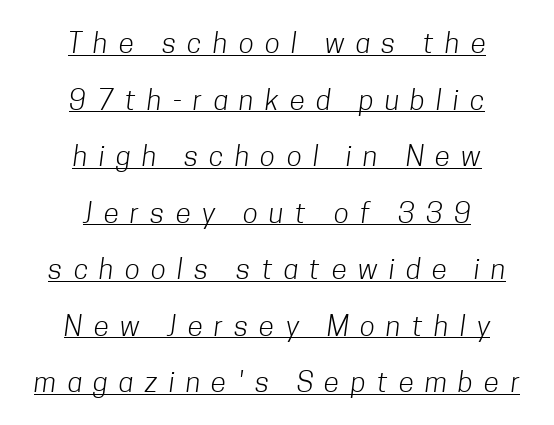
{"serif": "no", "bold": "no", "weight": "light", "width": "condensed", "stroke_contrast": "low", "x_height": "medium", "monospaced": "no", "underline": "yes", "align": "center", "line_spacing": "loose", "line_spacing_ratio": 2.02, "letter_spacing": "wide", "letter_spacing_em": 0.4, "glyph_px": 28}
